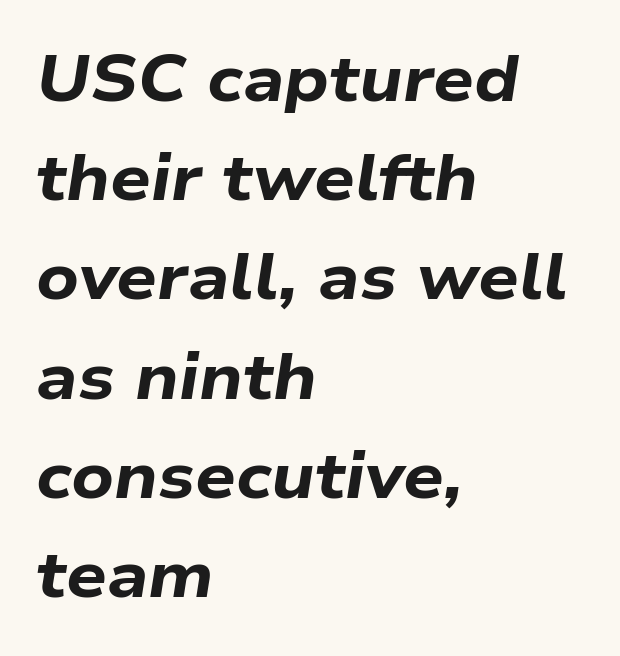
{"italic": "yes", "lean": "right", "slant_degrees": 9, "bold": "yes", "weight": "bold", "width": "wide", "stroke_contrast": "low", "x_height": "medium", "monospaced": "no", "underline": "no", "align": "left", "line_spacing": "normal", "line_spacing_ratio": 1.55, "letter_spacing": "normal", "letter_spacing_em": 0.0, "glyph_px": 64}
